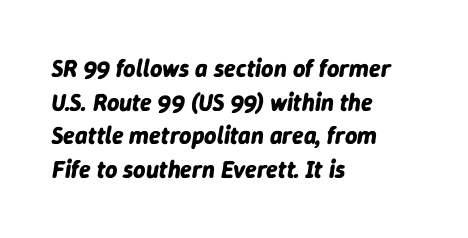
Q: Is the text bold? A: Yes.
Q: Is the text italic (slanted)? A: Yes, it leans right by about 9 degrees.
Q: Is the text underlined? A: No.
Q: How is the paragraph aligned? A: Left-aligned.
Q: Is the spacing between letters normal or unusually wide? A: Normal.
Q: Is the spacing between lines tight, normal or loose? A: Normal.
